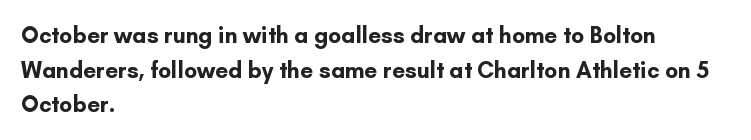
The image shows 23 px bold type, upright; set left-aligned, normal line spacing (1.51x), normal letter spacing, not underlined.
